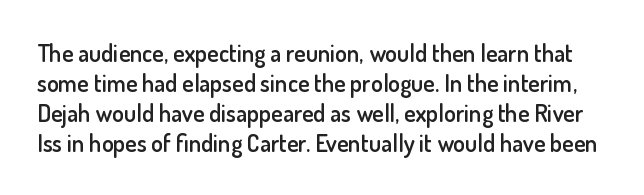
Q: Is the text bold? A: Semi-bold.
Q: Is the text italic (slanted)? A: No, it is upright.
Q: Is the text underlined? A: No.
Q: Is the spacing between letters normal or unusually wide? A: Normal.
Q: Is the spacing between lines tight, normal or loose? A: Normal.
